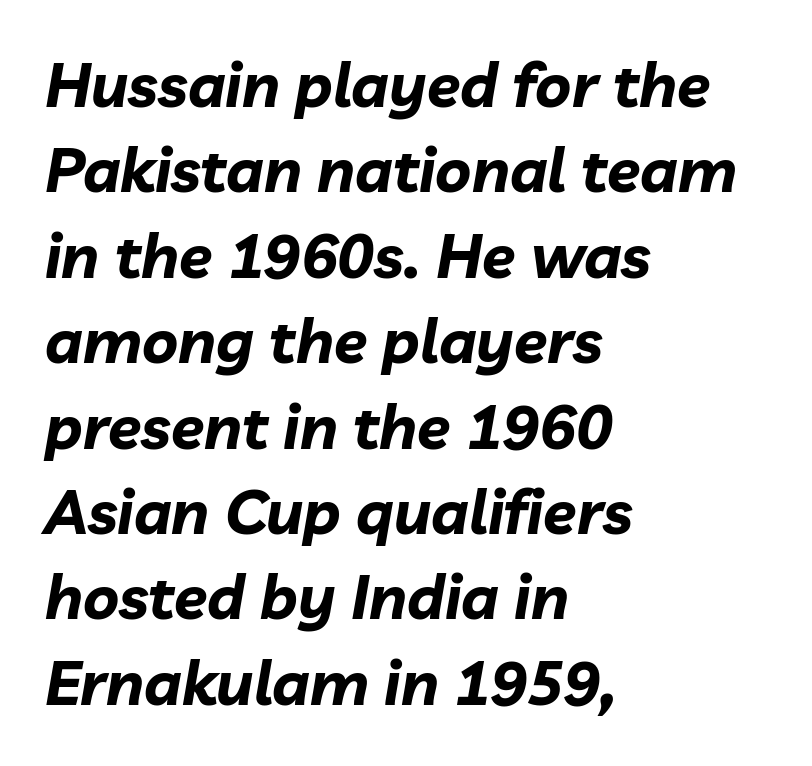
Proportional: the letters do not fall into vertical columns. Honestly, the letter spacing is just normal — you wouldn't notice it. These lines are set flush left with a ragged right edge. Heavy-handed strokes throughout: this text is bold.
